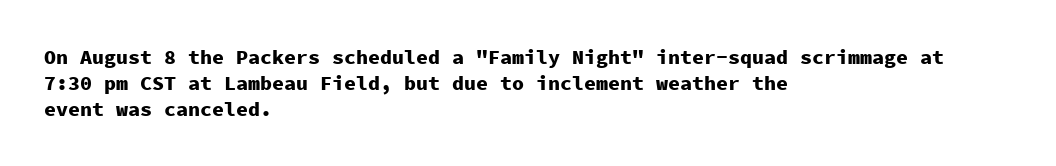
{"italic": "no", "bold": "yes", "underline": "no", "align": "left", "line_spacing": "normal", "line_spacing_ratio": 1.3, "letter_spacing": "normal", "letter_spacing_em": 0.0, "glyph_px": 20}
